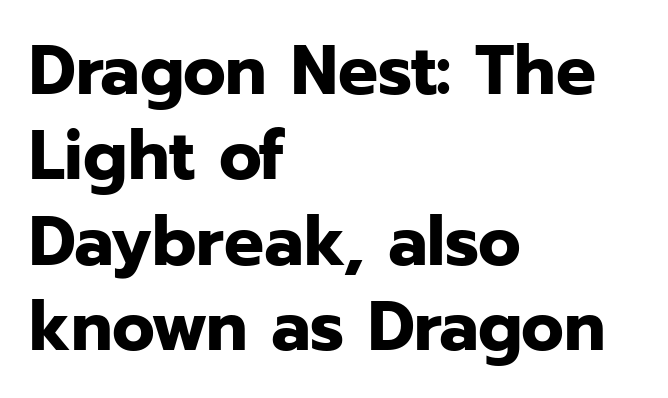
The image shows 70 px bold sans-serif type, upright; set left-aligned, line spacing 1.22x, normal letter spacing, not underlined; low stroke contrast and a medium x-height.
